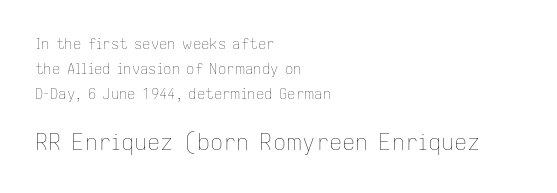
Q: Is the text bold? A: No.
Q: Is the text italic (slanted)? A: No, it is upright.
Q: Is the text underlined? A: No.
Q: How is the paragraph aligned? A: Left-aligned.
Q: Is the spacing between letters normal or unusually wide? A: Normal.
Q: Which block of text is set in a larger size, the first (top) or the second (bottom)? A: The second (bottom) one.
